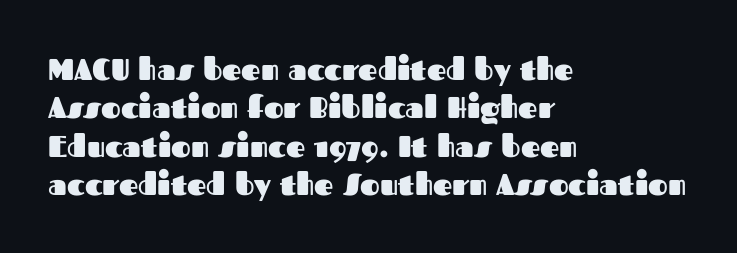
Weight: bold. The designer went with a sans here, leaving each stem footless. Line starts are locked; line ends wander. How are the letters spaced? Ordinarily, with no added tracking. The passage shown stacks its lines at a standard gap.
